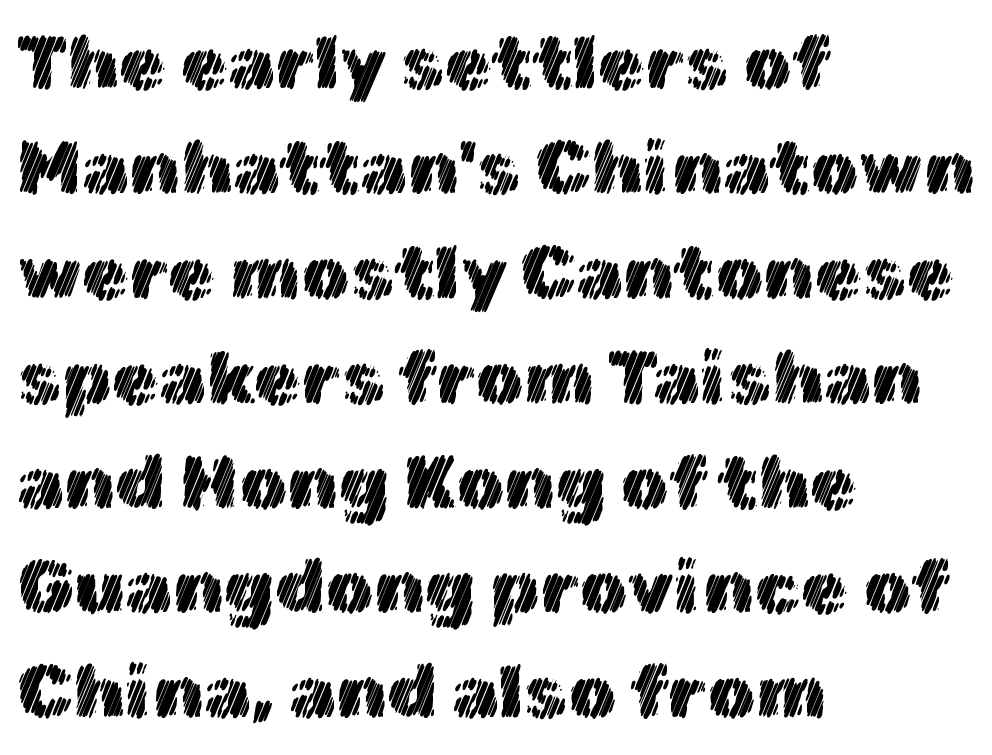
{"italic": "no", "width": "normal", "x_height": "medium", "monospaced": "no", "underline": "no", "align": "left", "line_spacing": "normal", "line_spacing_ratio": 1.38, "letter_spacing": "normal", "letter_spacing_em": 0.0, "glyph_px": 76}
